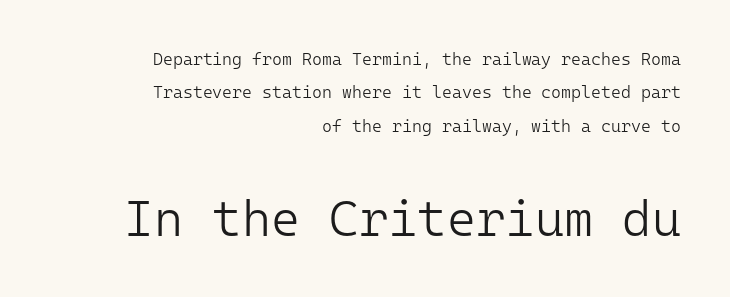
The setting favours the right margin, as signatures and pull-quotes sometimes do. A typesetter would call this monospace, since all characters share one set width. Students, note that the glyphs here touch the page at normal intervals. Leading is clearly above the norm, producing a sparse column. Designer's note — italics off, roman on. The area under the type is left untouched.
